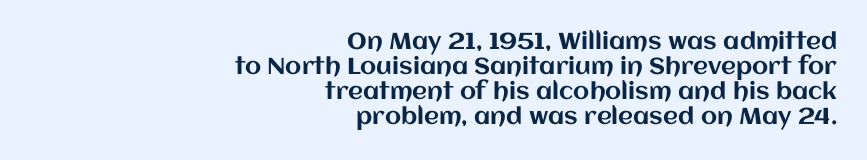
{"italic": "no", "underline": "no", "align": "right", "line_spacing": "tight", "line_spacing_ratio": 1.08, "letter_spacing": "normal", "letter_spacing_em": 0.0, "glyph_px": 23}
